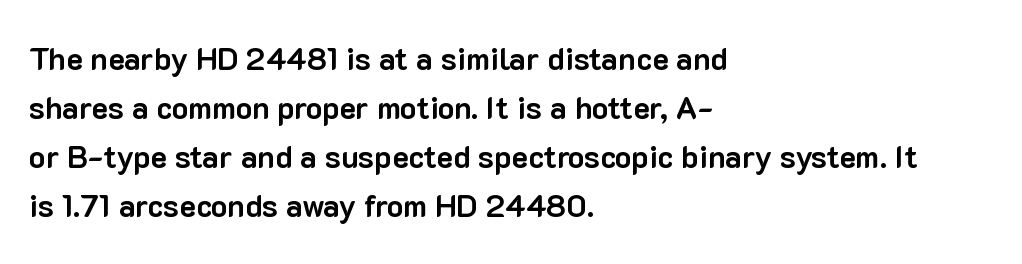
Grotesque or geometric, the face here clearly has no serifs. Horizontal alignment here is leftward, the default for most running prose. Is the letter spacing exaggerated? No — it looks like the ordinary default. Normally led — the rows are evenly, conventionally spaced. Stroke thickness is high; the sample reads as a true bold. Think of a printed novel: that variable character pitch is what you see here.
